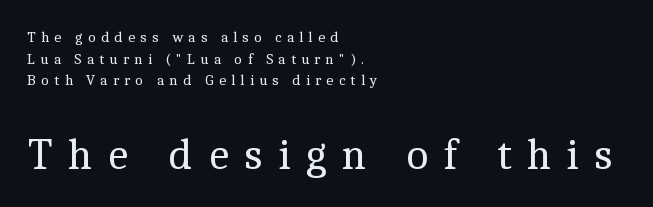
{"serif": "yes", "italic": "no", "bold": "no", "weight": "regular", "width": "normal", "x_height": "medium", "monospaced": "no", "underline": "no", "align": "left", "line_spacing": "normal", "line_spacing_ratio": 1.45, "letter_spacing": "wide", "letter_spacing_em": 0.34, "larger_block": "second", "size_ratio": 2.93, "glyph_px": 44}
